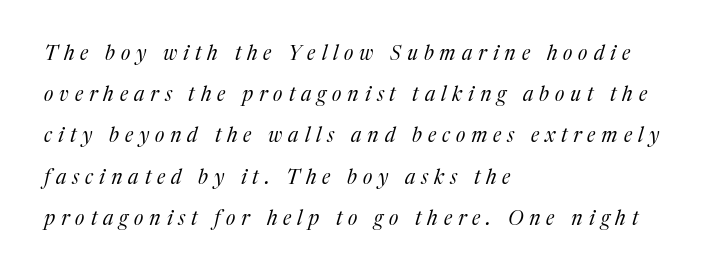
The image shows 20 px text type, italic (leaning right); set left-aligned, loose line spacing (2.06x), unusually wide letter spacing (+0.3 em), not underlined.
